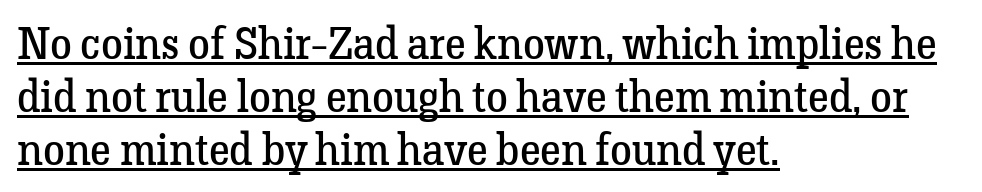
Q: Is the text bold? A: No.
Q: Is the text italic (slanted)? A: No, it is upright.
Q: Is the typeface a serif or a sans-serif typeface? A: Serif.
Q: Is the text underlined? A: Yes.
Q: How is the paragraph aligned? A: Left-aligned.
Q: Is the spacing between letters normal or unusually wide? A: Normal.
Q: Width (condensed, normal, or wide)? A: Normal.
Q: Stroke contrast? A: Low.
Q: x-height? A: Medium.
Q: Monospaced? A: No.
